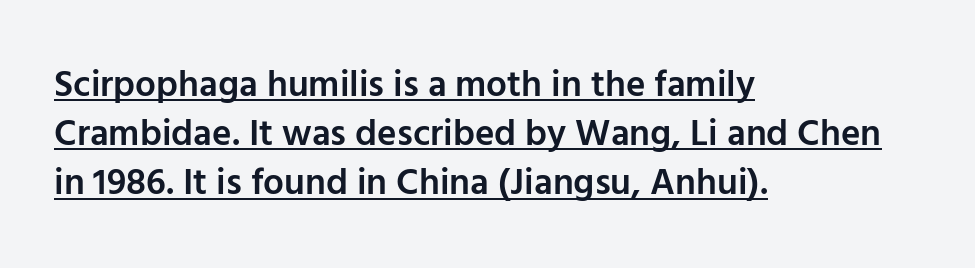
{"serif": "no", "italic": "no", "bold": "semi", "weight": "semibold", "width": "normal", "stroke_contrast": "low", "x_height": "medium", "monospaced": "no", "underline": "yes", "align": "left", "line_spacing": "normal", "line_spacing_ratio": 1.33, "letter_spacing": "normal", "letter_spacing_em": 0.0, "glyph_px": 37}
